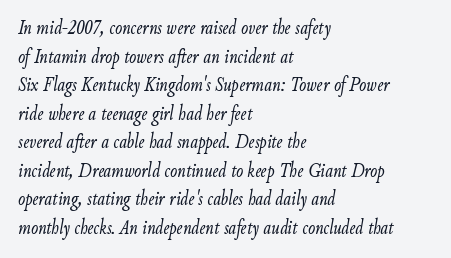
This sample is left-justified, so line endings fall wherever the words run out. The axis of the letterforms is tilted away from vertical. Is the type heavy? It reads as light-to-regular instead. Summary of vertical rhythm: regular, with standard interline spacing. There is no visible air inserted between adjacent glyphs.
